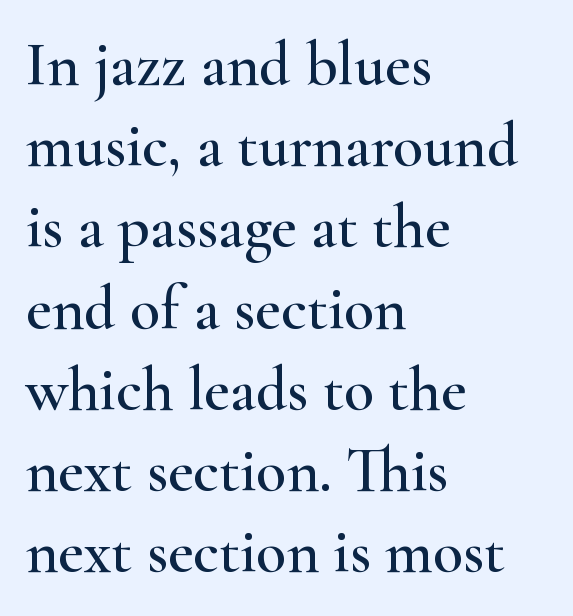
Q: Is the text italic (slanted)? A: No, it is upright.
Q: Is the typeface a serif or a sans-serif typeface? A: Serif.
Q: Is the text underlined? A: No.
Q: How is the paragraph aligned? A: Left-aligned.
Q: Is the spacing between letters normal or unusually wide? A: Normal.
Q: Is the spacing between lines tight, normal or loose? A: Normal.
Q: Width (condensed, normal, or wide)? A: Wide.
Q: Stroke contrast? A: High.
Q: x-height? A: Small.
Q: Monospaced? A: No.
